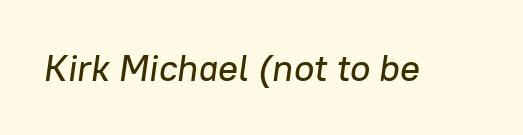
Slant detected: the letters are inclined. The space beneath each line is pristine and unruled. Does extra space separate the letters? No, they use regular spacing. Think of a printed novel: that variable character pitch is what you see here.
